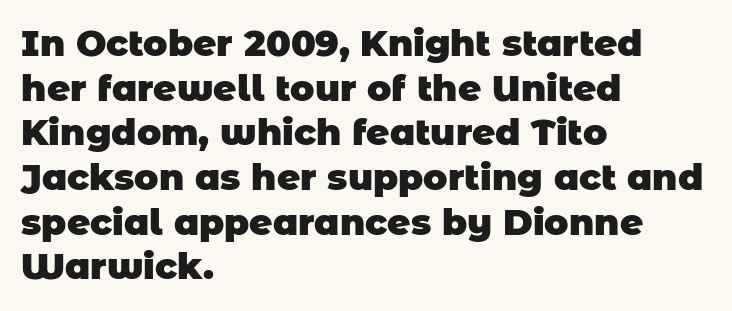
Does the type have serifs? No, each stem ends abruptly. The specimen omits any rule beneath the text block's lines. Line starts are locked; line ends wander. Tracking here is standard; glyphs follow each other at the usual distance.
